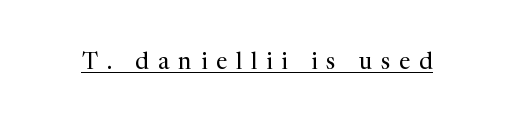
{"italic": "no", "bold": "no", "underline": "yes", "letter_spacing": "wide", "letter_spacing_em": 0.39, "glyph_px": 23}
